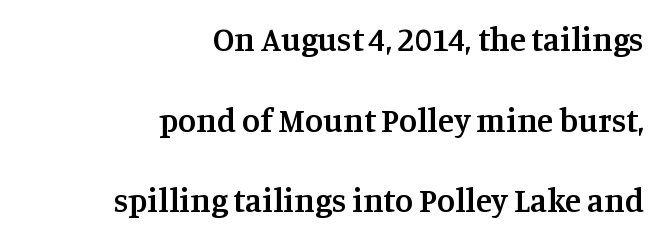
Q: Is the text bold? A: Semi-bold.
Q: Is the text italic (slanted)? A: No, it is upright.
Q: Is the typeface a serif or a sans-serif typeface? A: Serif.
Q: Is the text underlined? A: No.
Q: How is the paragraph aligned? A: Right-aligned.
Q: Is the spacing between letters normal or unusually wide? A: Normal.
Q: Is the spacing between lines tight, normal or loose? A: Loose.
Q: Width (condensed, normal, or wide)? A: Normal.
Q: Stroke contrast? A: Medium.
Q: x-height? A: Large.
Q: Monospaced? A: No.
